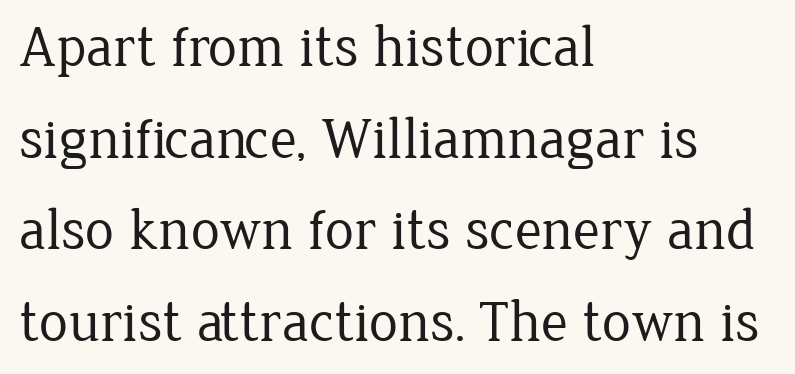
The image shows 58 px regular-weight serif type, upright; set left-aligned, normal line spacing (1.58x), normal letter spacing, not underlined; low stroke contrast and a medium x-height.
